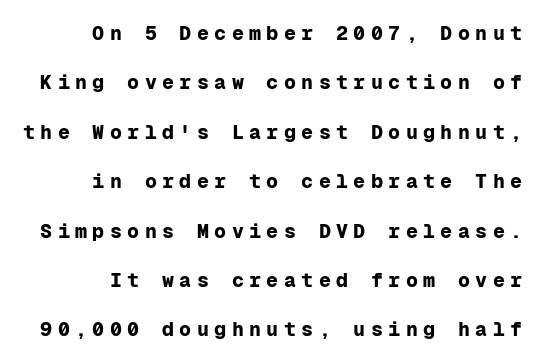
Posture: upright roman. Each word looks stretched out because of the extra space between its letters. A great deal of white space separates one row of letters from the next. Check the space under the baseline: it is left empty. These words are printed bold, with thick strokes throughout.
